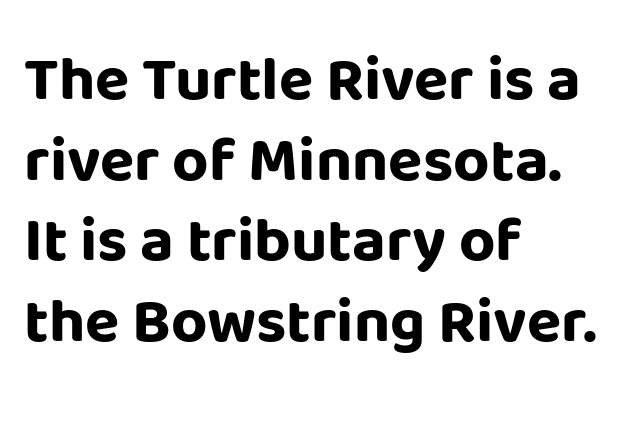
Vertical strokes here are truly vertical. The setting favours the left margin, as ordinary paragraphs usually do. There is no visible air inserted between adjacent glyphs. Emphasis by weight is at full strength: bold.
